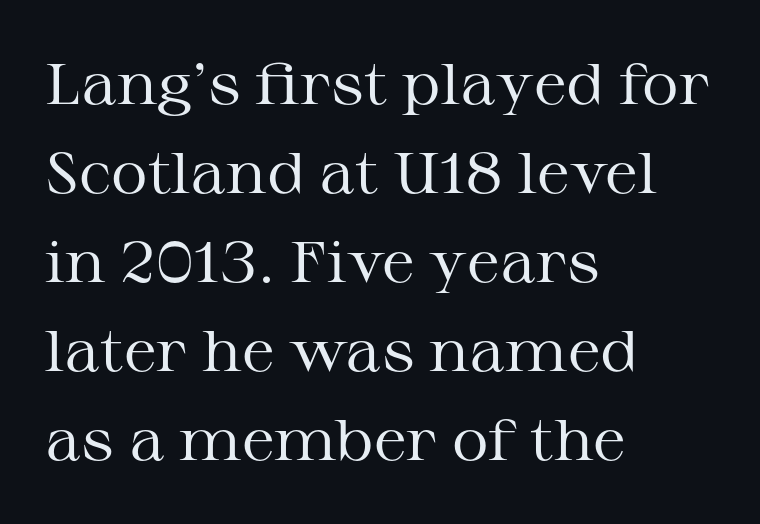
{"serif": "yes", "italic": "no", "bold": "no", "weight": "regular", "width": "wide", "stroke_contrast": "medium", "x_height": "medium", "monospaced": "no", "underline": "no", "align": "left", "line_spacing": "normal", "line_spacing_ratio": 1.56, "letter_spacing": "normal", "letter_spacing_em": 0.0, "glyph_px": 57}
